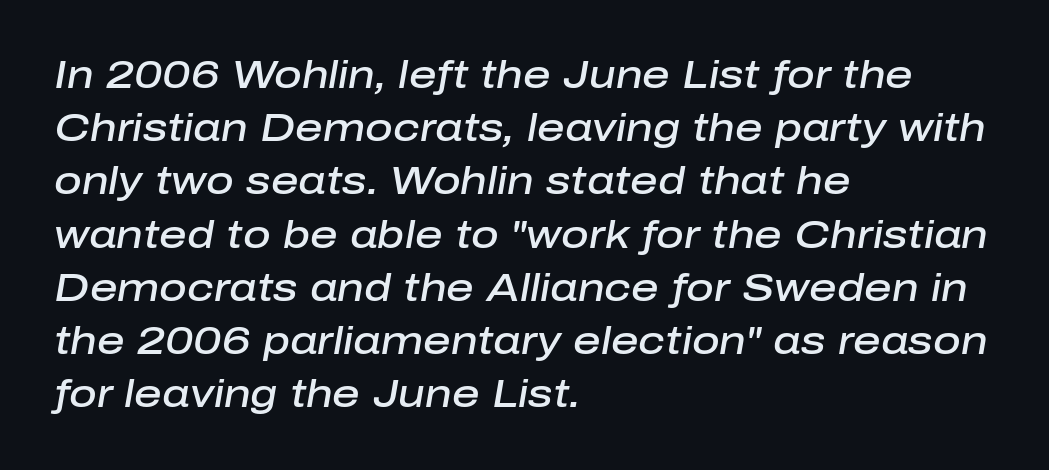
Q: Is the text bold? A: Semi-bold.
Q: Is the text italic (slanted)? A: Yes, it leans right by about 10 degrees.
Q: Is the text underlined? A: No.
Q: How is the paragraph aligned? A: Left-aligned.
Q: Is the spacing between letters normal or unusually wide? A: Normal.
Q: Is the spacing between lines tight, normal or loose? A: Normal.
Q: Width (condensed, normal, or wide)? A: Normal.
Q: Stroke contrast? A: Low.
Q: x-height? A: Medium.
Q: Monospaced? A: No.
